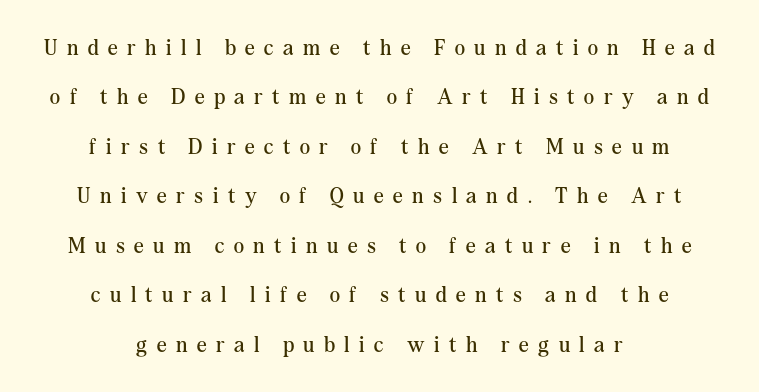
Q: Is the text bold? A: No.
Q: Is the text italic (slanted)? A: No, it is upright.
Q: Is the text underlined? A: No.
Q: How is the paragraph aligned? A: Centered.
Q: Is the spacing between letters normal or unusually wide? A: Unusually wide.
Q: Is the spacing between lines tight, normal or loose? A: Loose.
